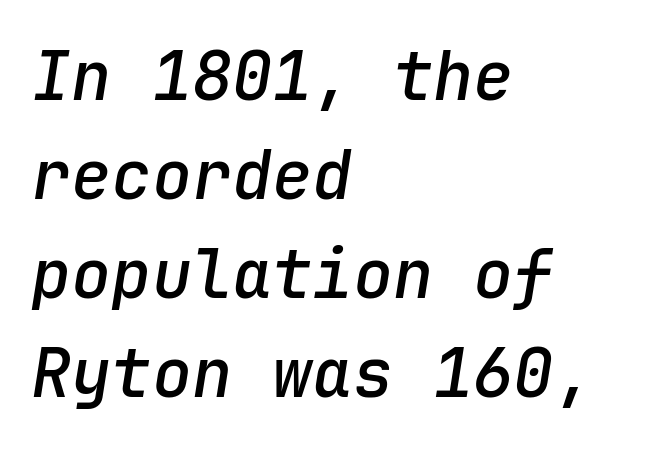
{"italic": "yes", "lean": "right", "slant_degrees": 9, "bold": "semi", "weight": "semibold", "width": "normal", "stroke_contrast": "low", "x_height": "medium", "monospaced": "yes", "underline": "no", "align": "left", "line_spacing": "normal", "line_spacing_ratio": 1.48, "letter_spacing": "normal", "letter_spacing_em": 0.0, "glyph_px": 67}
